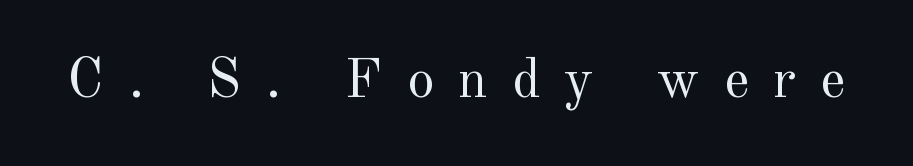
Heaviness? Minimal to ordinary, like unemphasized prose. Just letters on the line, the space beneath them empty. Unlike a clean sans, this face finishes its strokes with serifs. Each word looks stretched out because of the extra space between its letters. Proportional: the letters do not fall into vertical columns.
